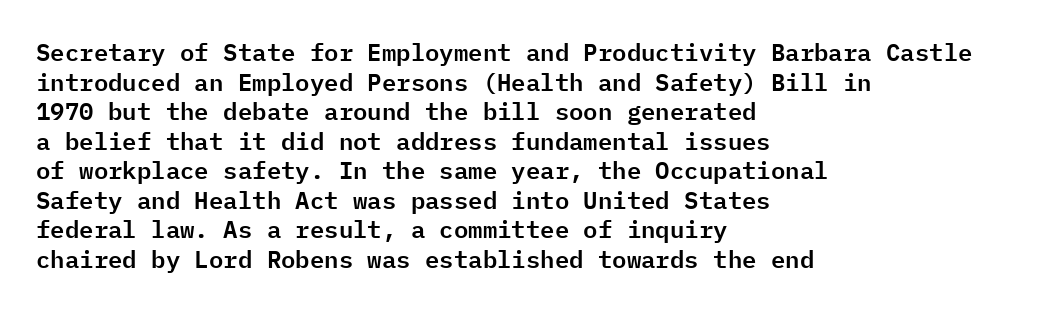
{"italic": "no", "underline": "no", "align": "left", "line_spacing_ratio": 1.23, "letter_spacing": "normal", "letter_spacing_em": 0.0, "glyph_px": 24}
